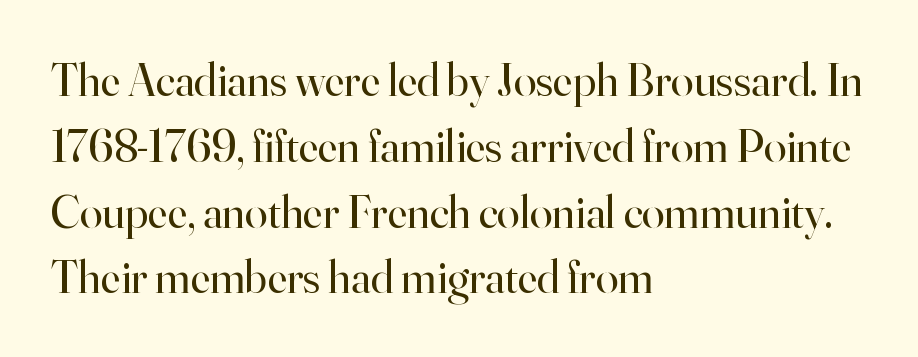
{"serif": "yes", "italic": "no", "bold": "no", "weight": "regular", "width": "normal", "stroke_contrast": "high", "x_height": "small", "monospaced": "no", "underline": "no", "align": "left", "line_spacing": "normal", "line_spacing_ratio": 1.43, "letter_spacing": "normal", "letter_spacing_em": 0.0, "glyph_px": 46}
